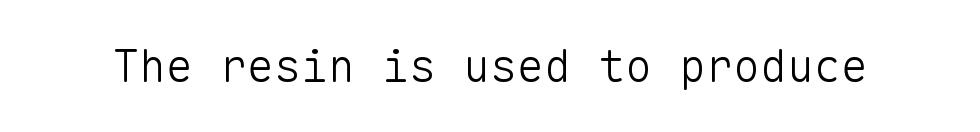
Q: Is the text bold? A: No.
Q: Is the text italic (slanted)? A: No, it is upright.
Q: Is the typeface a serif or a sans-serif typeface? A: Sans-serif.
Q: Is the text underlined? A: No.
Q: Is the spacing between letters normal or unusually wide? A: Normal.
Q: Width (condensed, normal, or wide)? A: Normal.
Q: Stroke contrast? A: Low.
Q: x-height? A: Medium.
Q: Monospaced? A: Yes.
